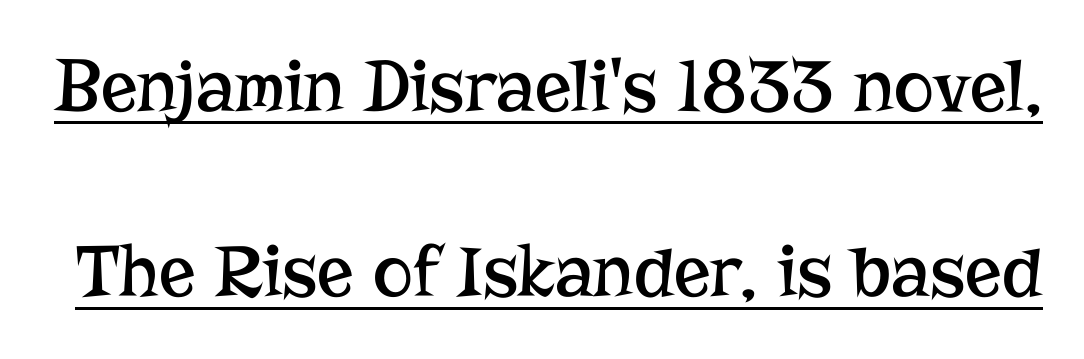
The font's upright variant was chosen for this text. Like a heading marked for emphasis, these lines bear an underscore. In terms of letterform style, serifs are clearly present. The letters sit at their default tracking, neither squeezed nor spread.
